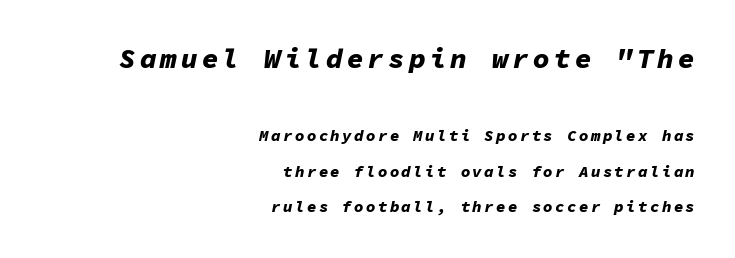
Q: Is the text bold? A: Yes.
Q: Is the text italic (slanted)? A: Yes, it leans right by about 11 degrees.
Q: Is the text underlined? A: No.
Q: How is the paragraph aligned? A: Right-aligned.
Q: Is the spacing between lines tight, normal or loose? A: Loose.
Q: Which block of text is set in a larger size, the first (top) or the second (bottom)? A: The first (top) one.
Q: Width (condensed, normal, or wide)? A: Normal.
Q: Stroke contrast? A: Low.
Q: x-height? A: Medium.
Q: Monospaced? A: Yes.
